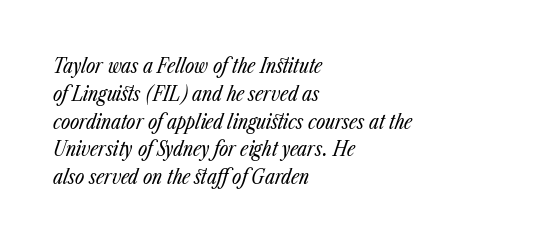
The image shows 20 px text type, italic (leaning right); set left-aligned, normal line spacing (1.39x), normal letter spacing, not underlined.
